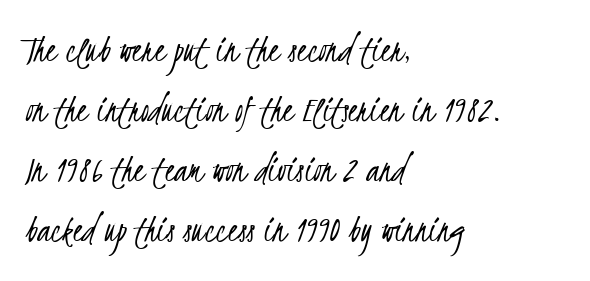
{"serif": "no", "bold": "no", "weight": "light", "width": "condensed", "stroke_contrast": "low", "x_height": "small", "monospaced": "no", "underline": "no", "align": "left", "line_spacing": "normal", "line_spacing_ratio": 1.5, "letter_spacing": "normal", "letter_spacing_em": 0.0, "glyph_px": 40}
